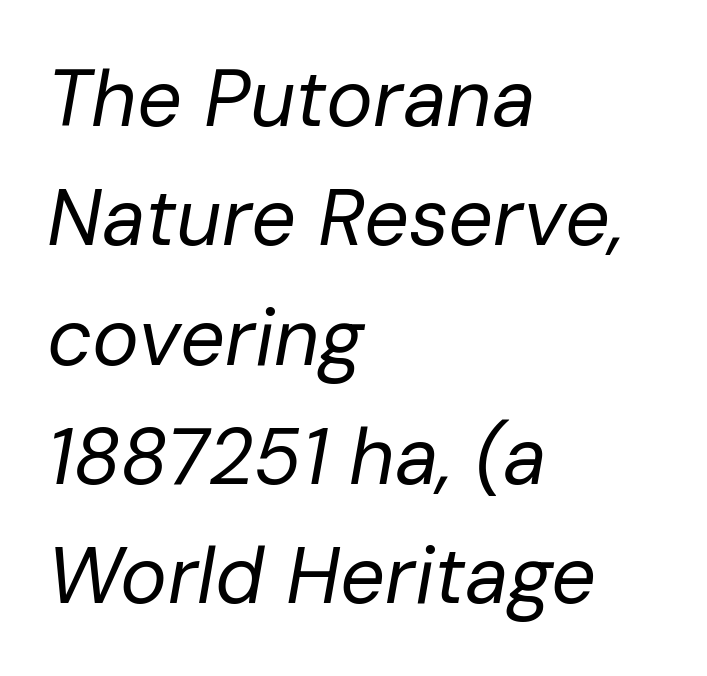
Q: Is the text bold? A: No.
Q: Is the text italic (slanted)? A: Yes, it leans right by about 10 degrees.
Q: Is the text underlined? A: No.
Q: How is the paragraph aligned? A: Left-aligned.
Q: Is the spacing between letters normal or unusually wide? A: Normal.
Q: Is the spacing between lines tight, normal or loose? A: Normal.
Q: Width (condensed, normal, or wide)? A: Normal.
Q: Stroke contrast? A: Low.
Q: x-height? A: Medium.
Q: Monospaced? A: No.
